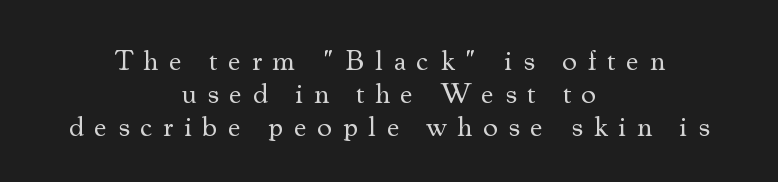
Unlike a clean sans, this face finishes its strokes with serifs. The strokes are not fattened; the text isn't bold. Layout note: lines centered. The space between consecutive lines is stingy.
